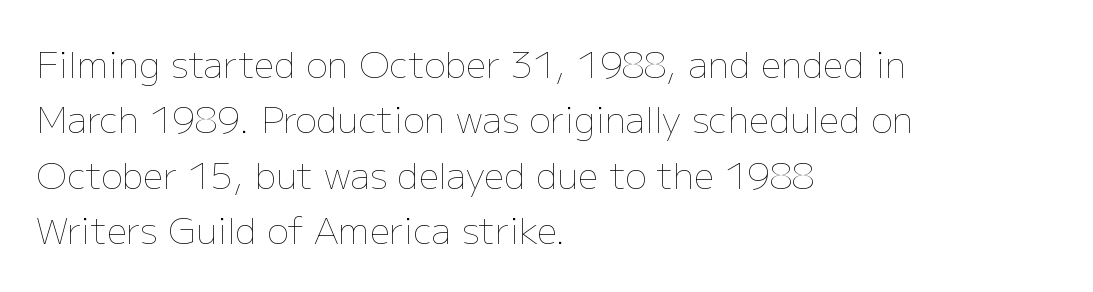
The image shows 36 px thin type, upright; set left-aligned, normal line spacing (1.54x), normal letter spacing, not underlined; low stroke contrast and a medium x-height.
